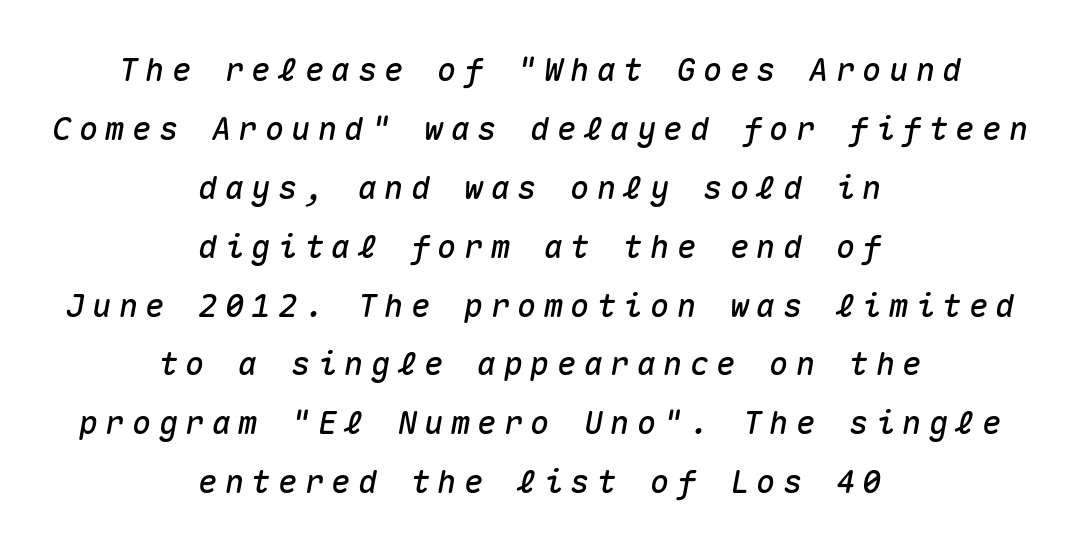
{"italic": "yes", "lean": "right", "slant_degrees": 10, "width": "normal", "stroke_contrast": "medium", "x_height": "medium", "monospaced": "yes", "underline": "no", "align": "center", "line_spacing_ratio": 1.84, "letter_spacing": "wide", "letter_spacing_em": 0.23, "glyph_px": 32}
